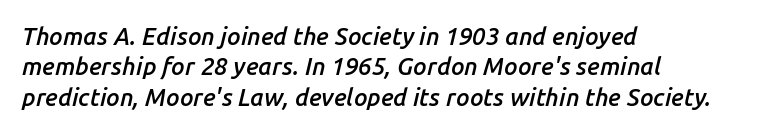
Q: Is the text bold? A: Semi-bold.
Q: Is the text italic (slanted)? A: Yes, it leans right by about 14 degrees.
Q: Is the text underlined? A: No.
Q: How is the paragraph aligned? A: Left-aligned.
Q: Is the spacing between letters normal or unusually wide? A: Normal.
Q: Is the spacing between lines tight, normal or loose? A: Normal.
